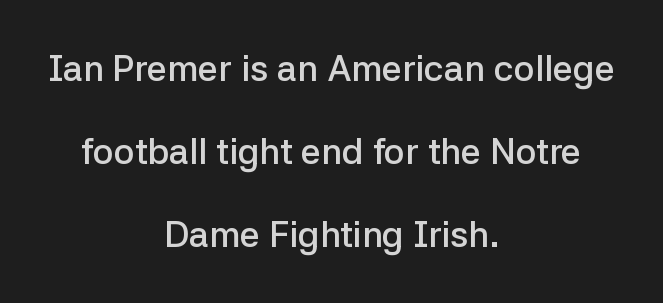
{"serif": "no", "italic": "no", "bold": "semi", "weight": "semibold", "width": "normal", "stroke_contrast": "low", "x_height": "medium", "monospaced": "no", "underline": "no", "align": "center", "line_spacing": "loose", "line_spacing_ratio": 2.31, "letter_spacing": "normal", "letter_spacing_em": 0.0, "glyph_px": 36}
